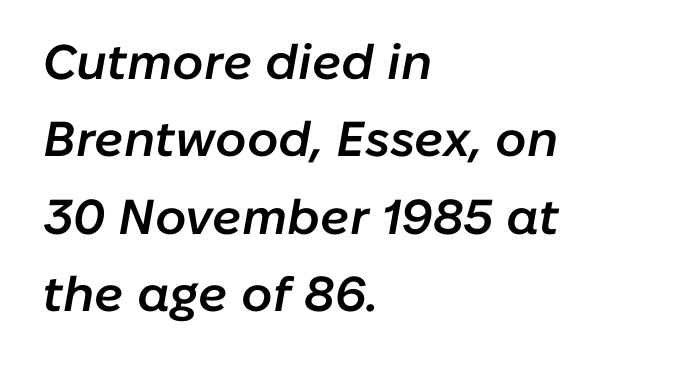
{"italic": "yes", "lean": "right", "slant_degrees": 10, "bold": "semi", "weight": "semibold", "width": "normal", "stroke_contrast": "low", "x_height": "medium", "monospaced": "no", "underline": "no", "align": "left", "line_spacing": "normal", "line_spacing_ratio": 1.58, "letter_spacing": "normal", "letter_spacing_em": 0.0, "glyph_px": 49}
